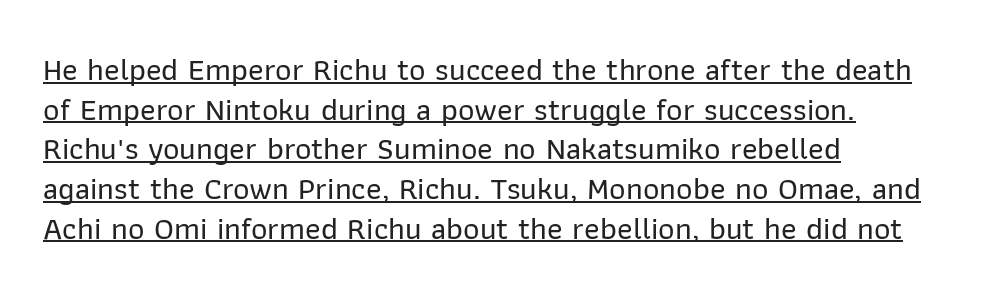
{"serif": "no", "italic": "no", "width": "normal", "stroke_contrast": "low", "x_height": "medium", "monospaced": "no", "underline": "yes", "align": "left", "line_spacing_ratio": 1.24, "letter_spacing": "normal", "letter_spacing_em": 0.0, "glyph_px": 32}
